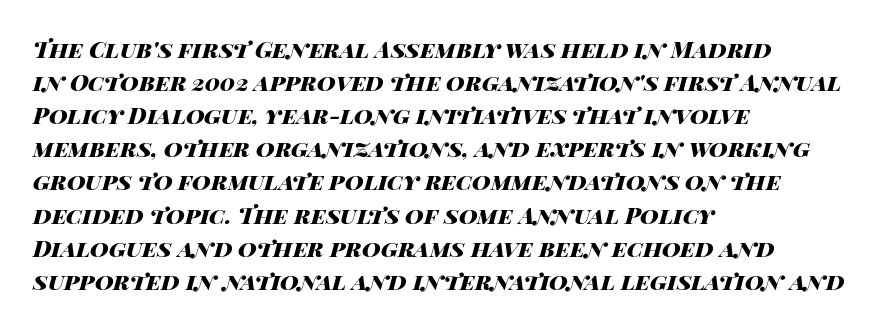
The zone under the glyphs is completely vacant. Tracking value appears to be zero — textbook default spacing. If you drew a line through each stem, it would be angled. The rendering anchors every line to the left-hand side.
